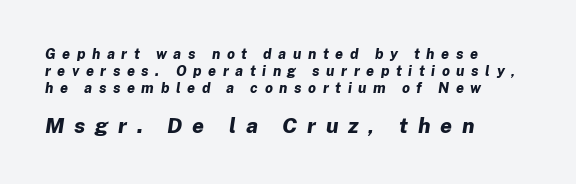
Q: Is the text bold? A: Yes.
Q: Is the text italic (slanted)? A: Yes, it leans right by about 8 degrees.
Q: Is the text underlined? A: No.
Q: How is the paragraph aligned? A: Left-aligned.
Q: Is the spacing between letters normal or unusually wide? A: Unusually wide.
Q: Which block of text is set in a larger size, the first (top) or the second (bottom)? A: The second (bottom) one.
